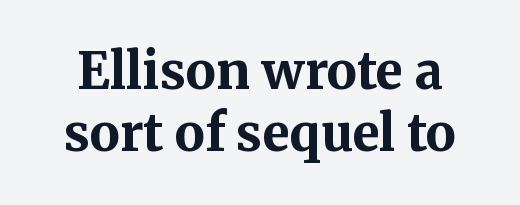
The passage shown stacks its lines at a standard gap. Proportional: the letters do not fall into vertical columns. Does the weight exceed regular? Yes, all the way to bold. These lines were composed using upright roman letters. How are the letters spaced? Ordinarily, with no added tracking. The designer went with a serif here, giving each stem small feet.
